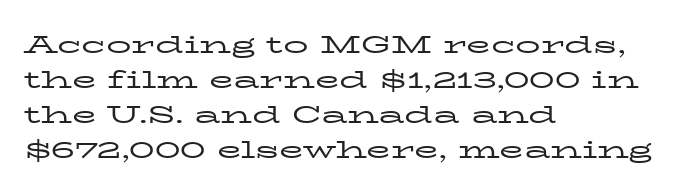
Q: Is the text bold? A: No.
Q: Is the text italic (slanted)? A: No, it is upright.
Q: Is the text underlined? A: No.
Q: How is the paragraph aligned? A: Left-aligned.
Q: Is the spacing between letters normal or unusually wide? A: Normal.
Q: Is the spacing between lines tight, normal or loose? A: Normal.
